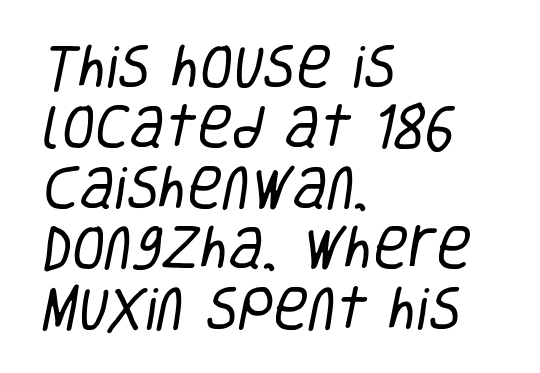
Q: Is the text bold? A: No.
Q: Is the typeface a serif or a sans-serif typeface? A: Sans-serif.
Q: Is the text underlined? A: No.
Q: How is the paragraph aligned? A: Left-aligned.
Q: Is the spacing between letters normal or unusually wide? A: Normal.
Q: Is the spacing between lines tight, normal or loose? A: Normal.
Q: Width (condensed, normal, or wide)? A: Condensed.
Q: Stroke contrast? A: Low.
Q: x-height? A: Large.
Q: Monospaced? A: No.
